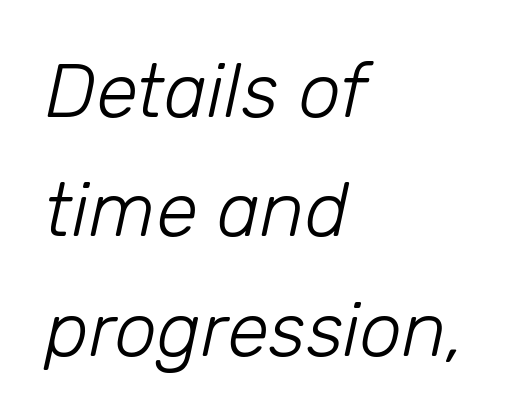
On a weight scale, this lands at 450 or below. The face used here is rendered with its standard letterfit. These lines are set flush left with a ragged right edge. Quick note: italic. Note the varied advance widths — an 'i' is clearly narrower than an 'm'. Each new line begins a customary step beneath the previous one.
